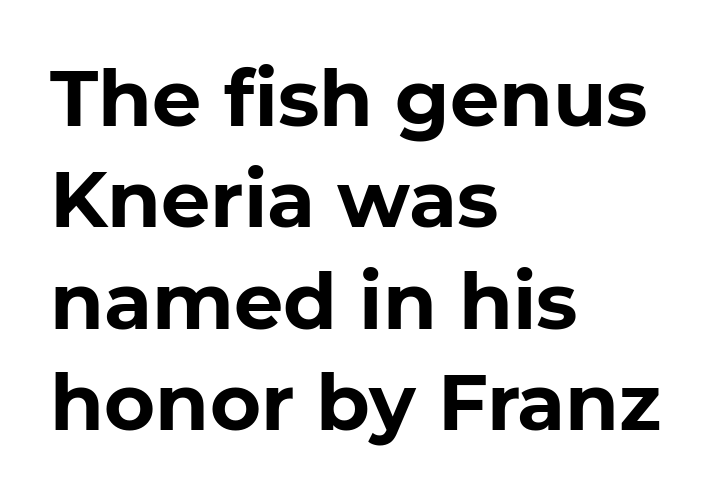
Q: Is the text bold? A: Yes.
Q: Is the text italic (slanted)? A: No, it is upright.
Q: Is the typeface a serif or a sans-serif typeface? A: Sans-serif.
Q: Is the text underlined? A: No.
Q: How is the paragraph aligned? A: Left-aligned.
Q: Is the spacing between letters normal or unusually wide? A: Normal.
Q: Is the spacing between lines tight, normal or loose? A: Normal.
Q: Width (condensed, normal, or wide)? A: Normal.
Q: Stroke contrast? A: Low.
Q: x-height? A: Medium.
Q: Monospaced? A: No.
